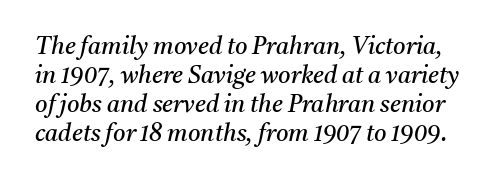
Q: Is the text bold? A: No.
Q: Is the text italic (slanted)? A: Yes, it leans right by about 11 degrees.
Q: Is the text underlined? A: No.
Q: Is the spacing between letters normal or unusually wide? A: Normal.
